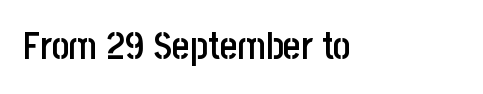
Q: Is the text bold? A: Semi-bold.
Q: Is the text italic (slanted)? A: No, it is upright.
Q: Is the typeface a serif or a sans-serif typeface? A: Sans-serif.
Q: Is the text underlined? A: No.
Q: Is the spacing between letters normal or unusually wide? A: Normal.
Q: Width (condensed, normal, or wide)? A: Condensed.
Q: Stroke contrast? A: Low.
Q: x-height? A: Large.
Q: Monospaced? A: No.
